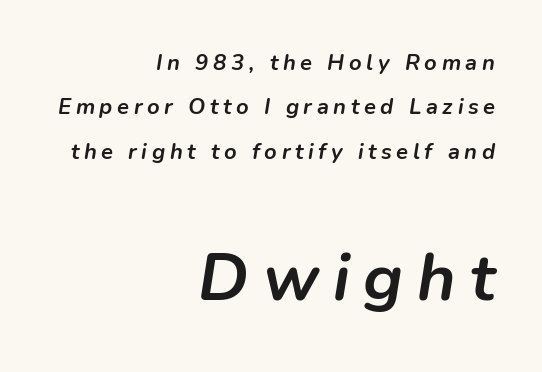
{"italic": "yes", "lean": "right", "slant_degrees": 9, "bold": "yes", "weight": "semibold", "width": "normal", "stroke_contrast": "low", "x_height": "medium", "monospaced": "no", "underline": "no", "align": "right", "line_spacing": "loose", "line_spacing_ratio": 2.02, "letter_spacing": "wide", "letter_spacing_em": 0.21, "larger_block": "second", "size_ratio": 3.0, "glyph_px": 66}
